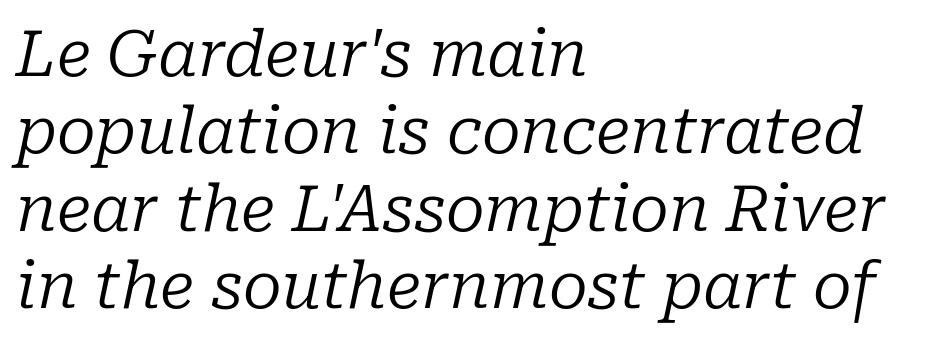
Q: Is the text bold? A: No.
Q: Is the text italic (slanted)? A: Yes, it leans right by about 10 degrees.
Q: Is the typeface a serif or a sans-serif typeface? A: Serif.
Q: Is the text underlined? A: No.
Q: How is the paragraph aligned? A: Left-aligned.
Q: Is the spacing between letters normal or unusually wide? A: Normal.
Q: Width (condensed, normal, or wide)? A: Normal.
Q: Stroke contrast? A: Low.
Q: x-height? A: Medium.
Q: Monospaced? A: No.
